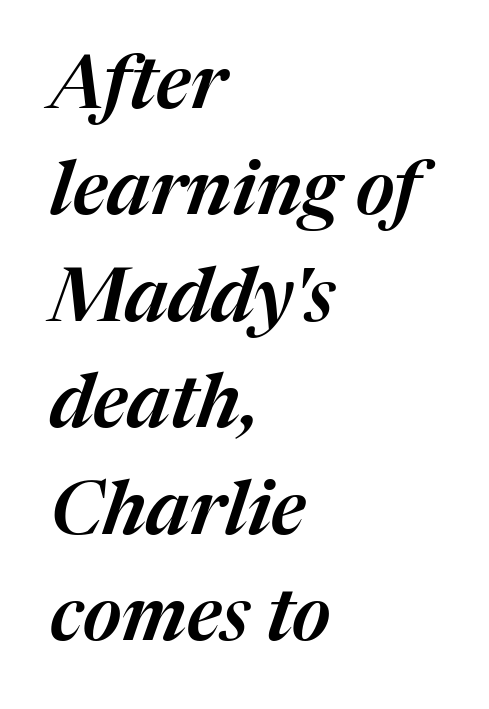
Nothing unusual about the tracking: characters are spaced as the font intends. No word sits above an underline. If you drew a line through each stem, it would be angled. The face used here is proportionally spaced, like ordinary book or web type. Whoever set this chose a conventional vertical rhythm. The text block is weighted toward the left margin, trailing off unevenly rightward.
